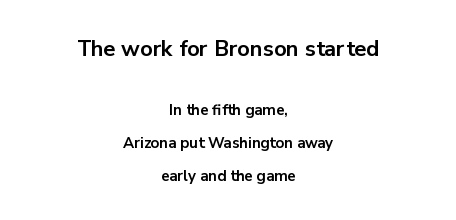
One-word summary of the alignment: center. Posture: vertical. Typesetter's note: full bold, strokes at maximum text heaviness. Vertically, the passage feels expansive, rows floating well apart. Letters rest on an invisible, unmarked baseline. Default kerning and tracking; the words read as compact shapes.
